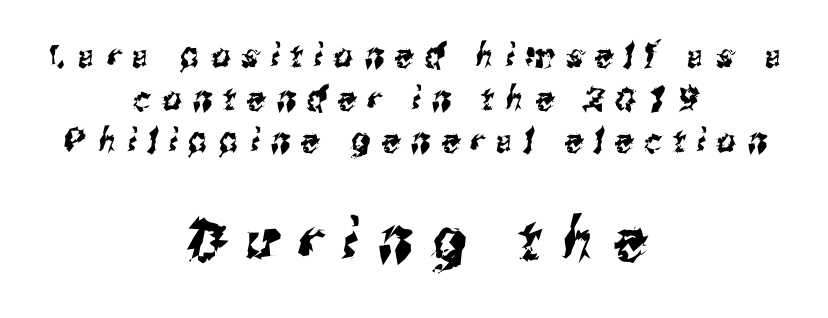
Q: Is the typeface a serif or a sans-serif typeface? A: Sans-serif.
Q: Is the text underlined? A: No.
Q: How is the paragraph aligned? A: Centered.
Q: Is the spacing between letters normal or unusually wide? A: Unusually wide.
Q: Is the spacing between lines tight, normal or loose? A: Normal.
Q: Which block of text is set in a larger size, the first (top) or the second (bottom)? A: The second (bottom) one.
Q: Width (condensed, normal, or wide)? A: Condensed.
Q: Stroke contrast? A: Medium.
Q: x-height? A: Medium.
Q: Monospaced? A: No.
